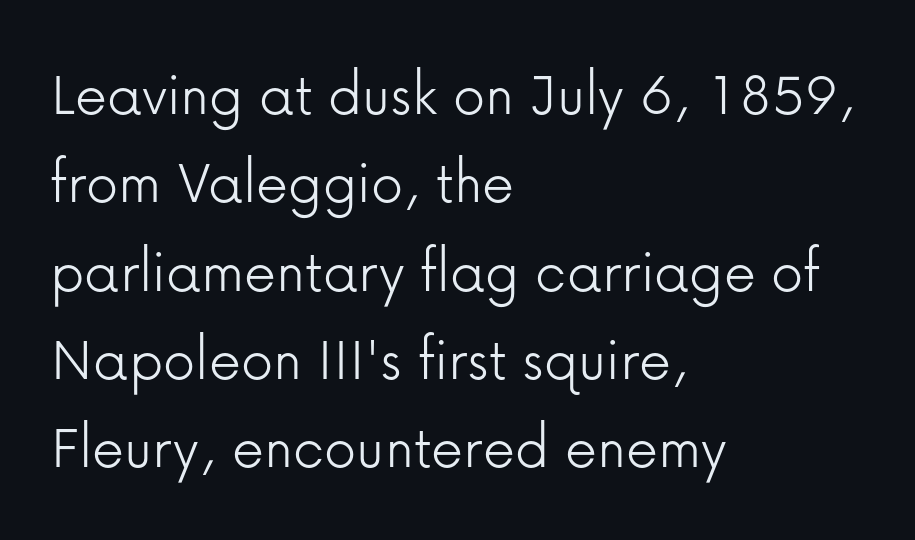
Upright lettering throughout. Check where the strokes stop: nothing finishes them off — pure sans. Notice how descenders clear the ascenders below comfortably — that's standard leading. The foot of each line stays bare and open. You could not count columns in this text — the font is proportionally spaced. Spacing between characters is what you'd get straight out of the box.
